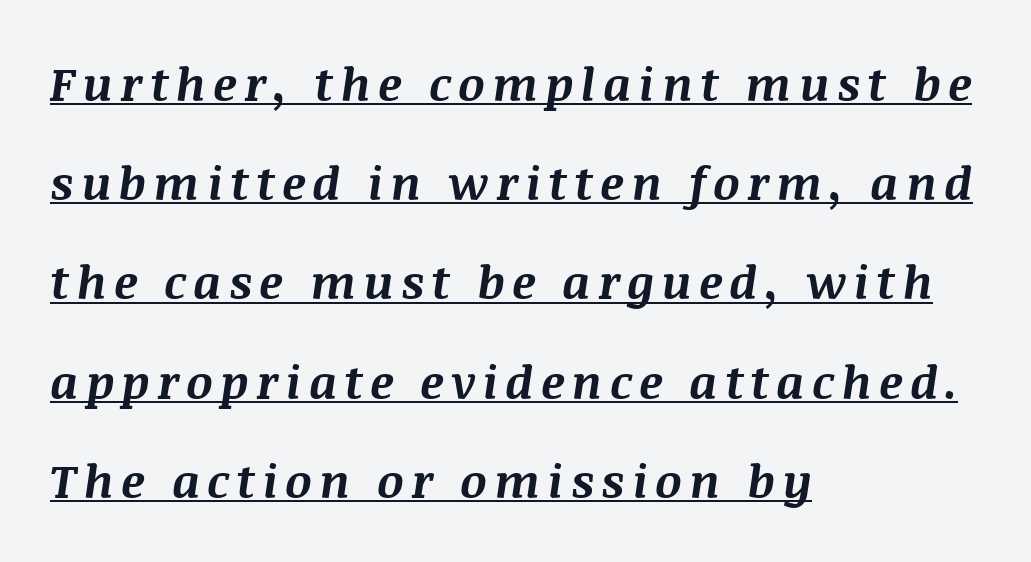
{"italic": "yes", "lean": "right", "slant_degrees": 8, "bold": "yes", "weight": "bold", "width": "normal", "stroke_contrast": "medium", "x_height": "large", "monospaced": "no", "underline": "yes", "align": "left", "line_spacing": "loose", "line_spacing_ratio": 2.11, "glyph_px": 47}
